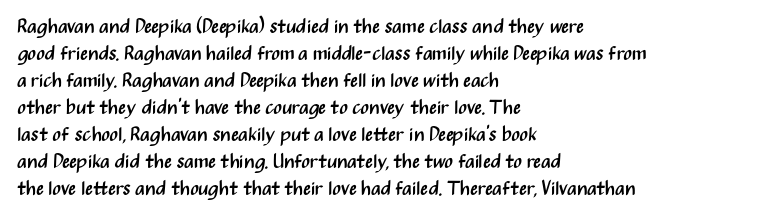
This sample uses an upright cut, with every glyph sitting square on the baseline. Reading down the column, the eye jumps a familiar distance to each next line. The horizontal fit of the characters is conventional and even. This is not heavy type; no bold has been used.
